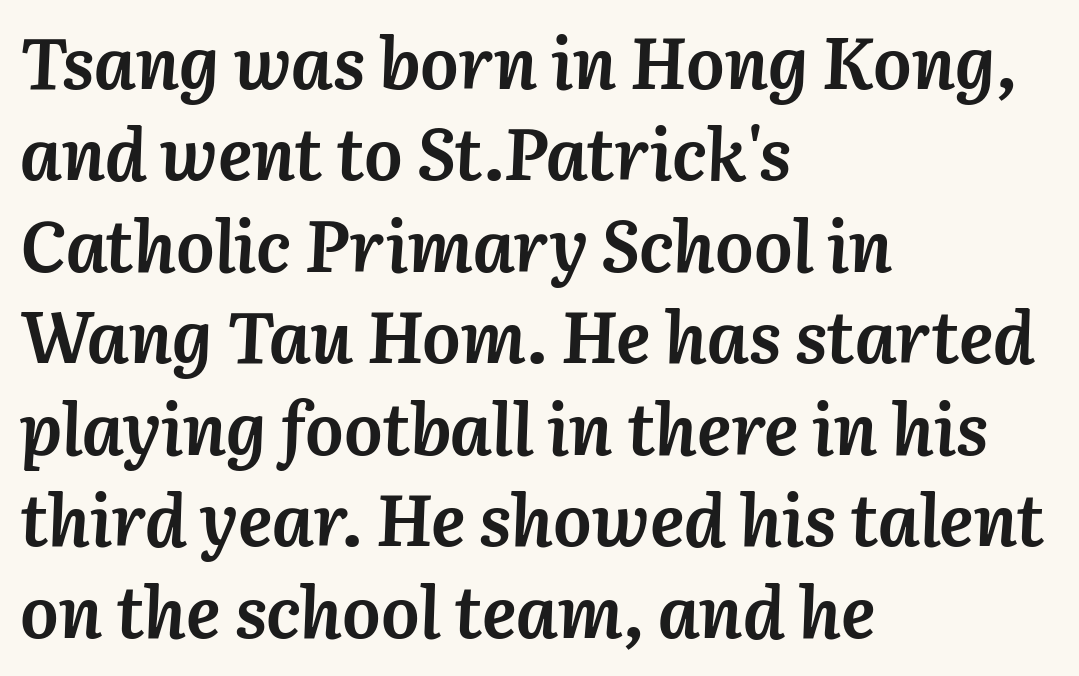
The passage shown is emphatically bold. If you measured baseline to baseline, you'd find a middling distance. The face used here has a pronounced slope to its letters. The zone under the glyphs is completely vacant.
